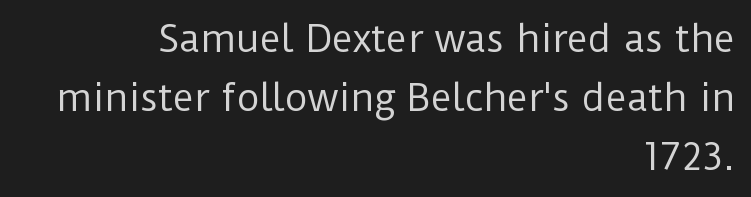
Q: Is the text bold? A: No.
Q: Is the text italic (slanted)? A: No, it is upright.
Q: Is the typeface a serif or a sans-serif typeface? A: Sans-serif.
Q: Is the text underlined? A: No.
Q: How is the paragraph aligned? A: Right-aligned.
Q: Is the spacing between letters normal or unusually wide? A: Normal.
Q: Is the spacing between lines tight, normal or loose? A: Normal.
Q: Width (condensed, normal, or wide)? A: Normal.
Q: Stroke contrast? A: Low.
Q: x-height? A: Medium.
Q: Monospaced? A: No.
